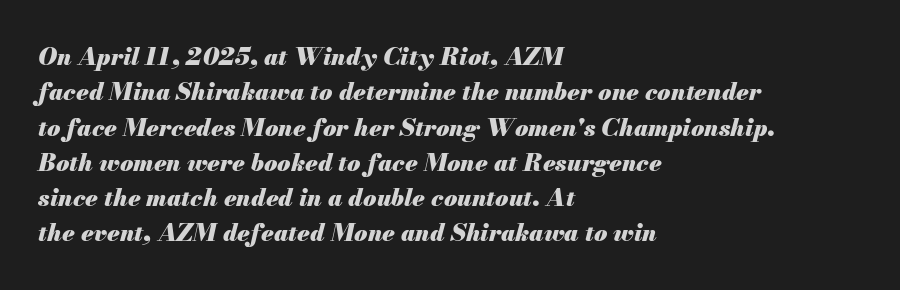
Q: Is the text bold? A: Yes.
Q: Is the text italic (slanted)? A: Yes, it leans right by about 13 degrees.
Q: Is the text underlined? A: No.
Q: How is the paragraph aligned? A: Left-aligned.
Q: Is the spacing between letters normal or unusually wide? A: Normal.
Q: Is the spacing between lines tight, normal or loose? A: Normal.
